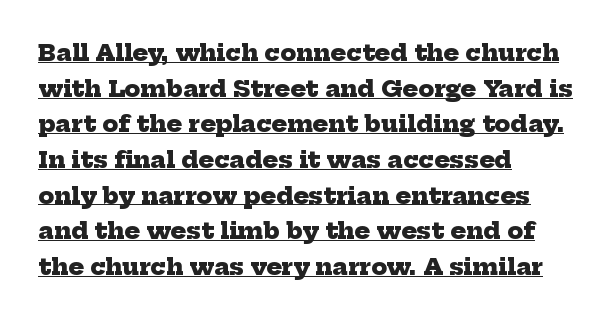
The image shows 23 px bold type; set left-aligned, normal line spacing (1.55x), normal letter spacing, underlined.
